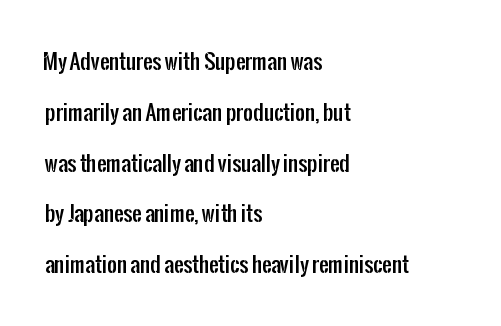
Q: Is the text italic (slanted)? A: No, it is upright.
Q: Is the text underlined? A: No.
Q: How is the paragraph aligned? A: Left-aligned.
Q: Is the spacing between letters normal or unusually wide? A: Normal.
Q: Is the spacing between lines tight, normal or loose? A: Loose.
